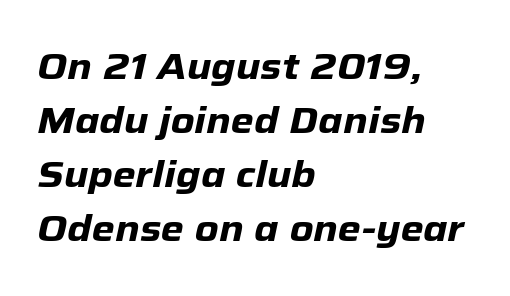
Q: Is the text bold? A: Yes.
Q: Is the text italic (slanted)? A: Yes, it leans right by about 12 degrees.
Q: Is the text underlined? A: No.
Q: How is the paragraph aligned? A: Left-aligned.
Q: Is the spacing between letters normal or unusually wide? A: Normal.
Q: Is the spacing between lines tight, normal or loose? A: Normal.
Q: Width (condensed, normal, or wide)? A: Normal.
Q: Stroke contrast? A: Low.
Q: x-height? A: Medium.
Q: Monospaced? A: No.
